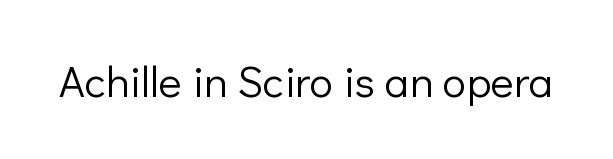
Q: Is the text bold? A: No.
Q: Is the text italic (slanted)? A: No, it is upright.
Q: Is the typeface a serif or a sans-serif typeface? A: Sans-serif.
Q: Is the text underlined? A: No.
Q: Is the spacing between letters normal or unusually wide? A: Normal.
Q: Width (condensed, normal, or wide)? A: Normal.
Q: Stroke contrast? A: Low.
Q: x-height? A: Medium.
Q: Monospaced? A: No.
